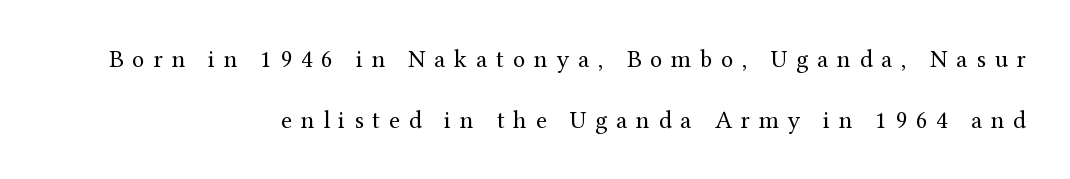
Bold? No — there's no thickening of the strokes. Display-style spreading of the glyphs; the letterfit is very open. Ascenders rise straight up at ninety degrees. Quick note: underline off. Successive baselines arrive slowly, with a big drop between each.
